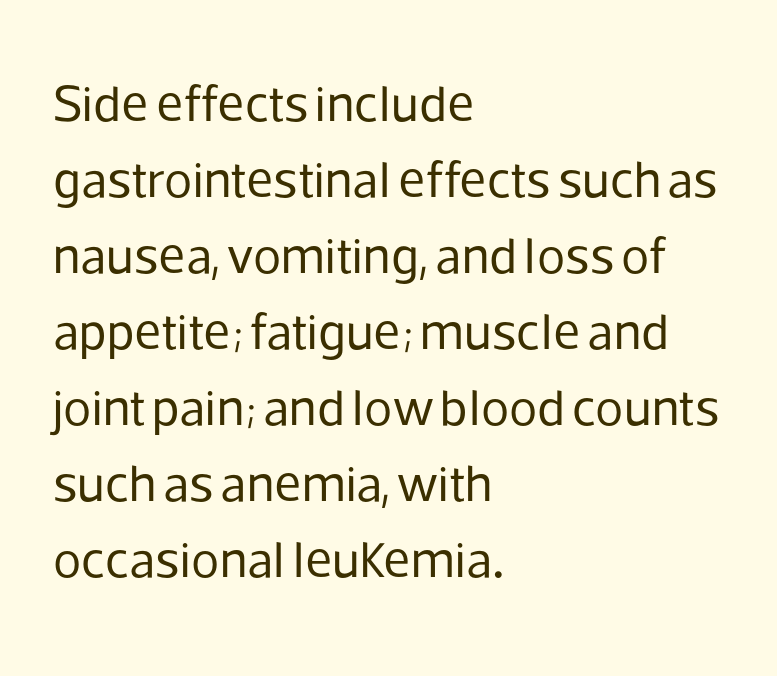
{"serif": "no", "italic": "no", "bold": "no", "weight": "regular", "width": "normal", "stroke_contrast": "low", "x_height": "medium", "monospaced": "no", "underline": "no", "align": "left", "line_spacing": "normal", "line_spacing_ratio": 1.46, "letter_spacing": "normal", "letter_spacing_em": 0.0, "glyph_px": 52}
